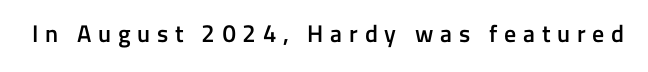
The image shows 24 px text type, upright; set unusually wide letter spacing (+0.28 em), not underlined.
